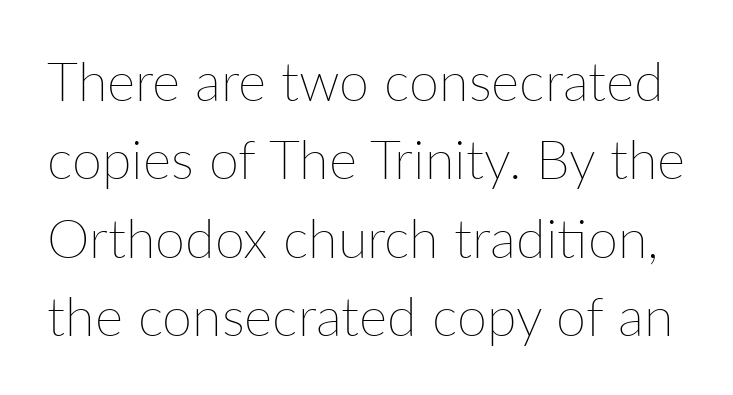
The image shows 54 px thin type, upright; set normal line spacing (1.45x), normal letter spacing, not underlined; low stroke contrast and a medium x-height.
